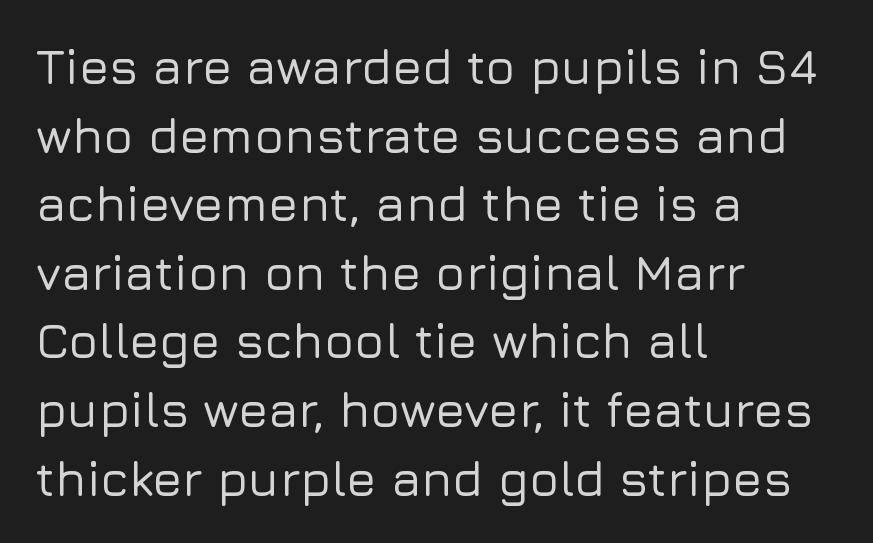
The type family on display is of the sans-serif kind. This sample has the flowing, uneven cadence of proportional lettering. The passage shown stacks its lines at a standard gap. Does the lettering tilt? It doesn't — this is upright. There is no visible air inserted between adjacent glyphs. Letters rest on an invisible, unmarked baseline.
